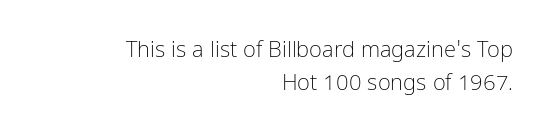
Q: Is the text bold? A: No.
Q: Is the text italic (slanted)? A: No, it is upright.
Q: Is the text underlined? A: No.
Q: How is the paragraph aligned? A: Right-aligned.
Q: Is the spacing between letters normal or unusually wide? A: Normal.
Q: Is the spacing between lines tight, normal or loose? A: Normal.
